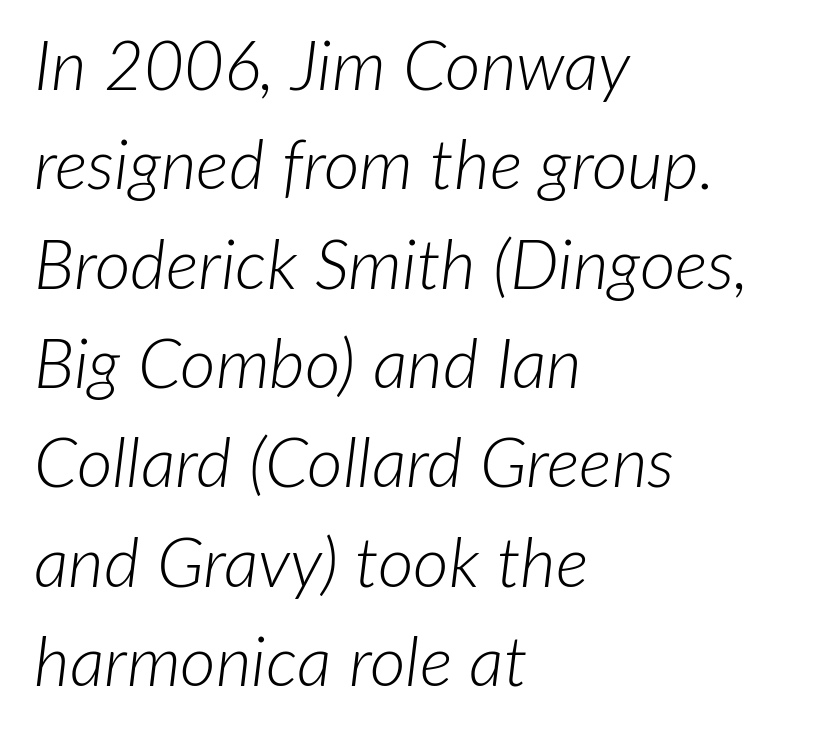
Q: Is the text bold? A: No.
Q: Is the text italic (slanted)? A: Yes, it leans right by about 7 degrees.
Q: Is the text underlined? A: No.
Q: How is the paragraph aligned? A: Left-aligned.
Q: Is the spacing between letters normal or unusually wide? A: Normal.
Q: Is the spacing between lines tight, normal or loose? A: Normal.
Q: Width (condensed, normal, or wide)? A: Normal.
Q: Stroke contrast? A: Low.
Q: x-height? A: Medium.
Q: Monospaced? A: No.
